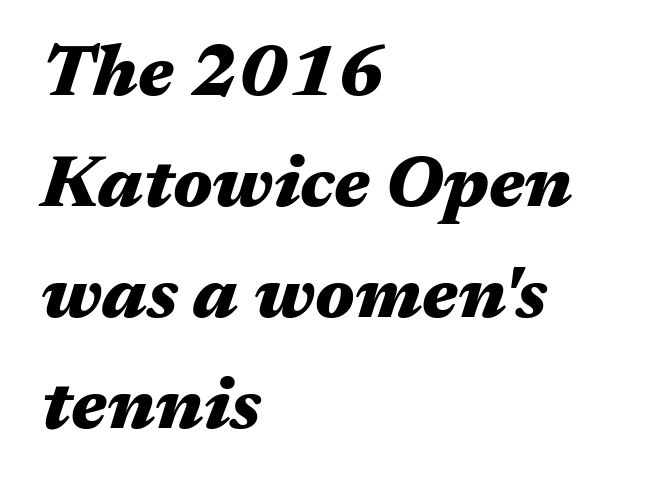
Q: Is the text bold? A: Yes.
Q: Is the text italic (slanted)? A: Yes, it leans right by about 17 degrees.
Q: Is the text underlined? A: No.
Q: How is the paragraph aligned? A: Left-aligned.
Q: Is the spacing between letters normal or unusually wide? A: Normal.
Q: Is the spacing between lines tight, normal or loose? A: Normal.
Q: Width (condensed, normal, or wide)? A: Wide.
Q: Stroke contrast? A: Medium.
Q: x-height? A: Medium.
Q: Monospaced? A: No.
